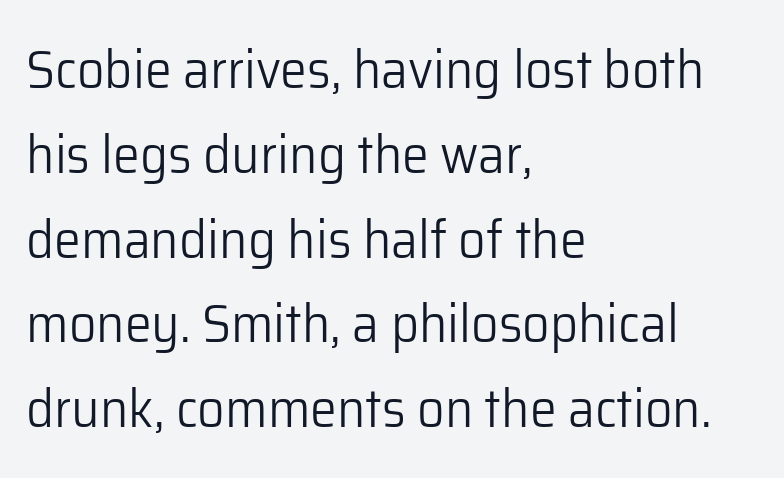
Q: Is the text bold? A: No.
Q: Is the text italic (slanted)? A: No, it is upright.
Q: Is the typeface a serif or a sans-serif typeface? A: Sans-serif.
Q: Is the text underlined? A: No.
Q: How is the paragraph aligned? A: Left-aligned.
Q: Is the spacing between letters normal or unusually wide? A: Normal.
Q: Is the spacing between lines tight, normal or loose? A: Normal.
Q: Width (condensed, normal, or wide)? A: Normal.
Q: Stroke contrast? A: Low.
Q: x-height? A: Medium.
Q: Monospaced? A: No.
